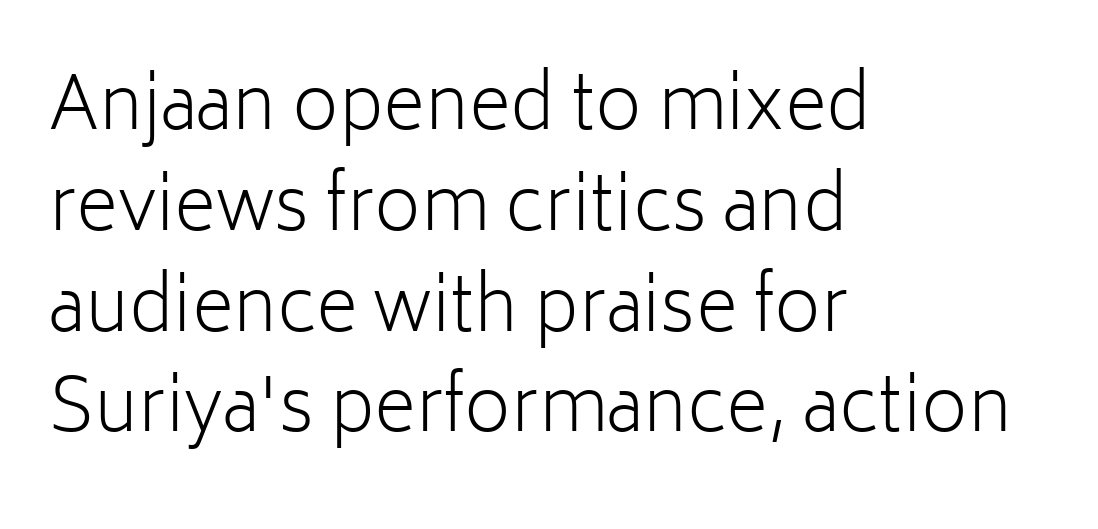
The image shows 72 px light sans-serif type, upright; set left-aligned, normal line spacing (1.4x), normal letter spacing, not underlined; low stroke contrast and a medium x-height.
